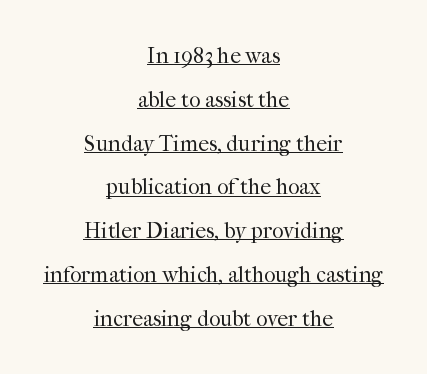
The weight tops out at a normal text grade. The specimen reads as upright at a glance. Decoration check: the copy is underlined. Nobody touched the tracking dial on this one.
